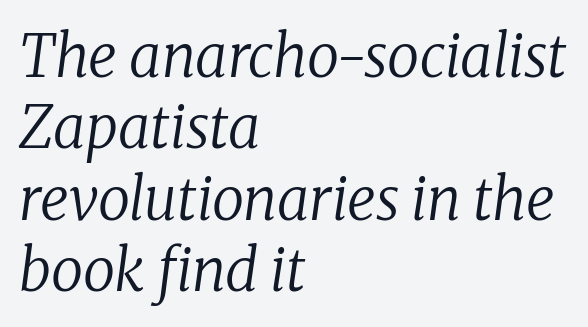
Q: Is the text bold? A: No.
Q: Is the text italic (slanted)? A: Yes, it leans right by about 8 degrees.
Q: Is the typeface a serif or a sans-serif typeface? A: Serif.
Q: Is the text underlined? A: No.
Q: How is the paragraph aligned? A: Left-aligned.
Q: Is the spacing between letters normal or unusually wide? A: Normal.
Q: Width (condensed, normal, or wide)? A: Normal.
Q: Stroke contrast? A: Low.
Q: x-height? A: Medium.
Q: Monospaced? A: No.
